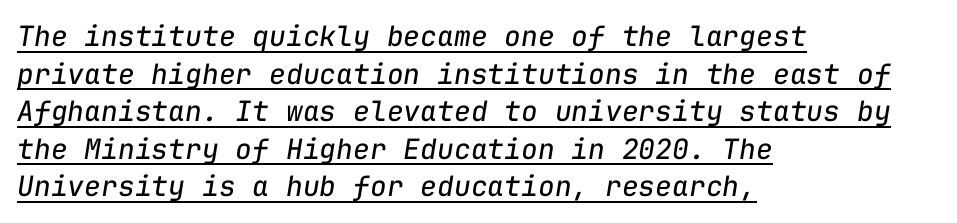
{"italic": "yes", "lean": "right", "slant_degrees": 9, "bold": "no", "weight": "regular", "width": "normal", "stroke_contrast": "low", "x_height": "medium", "monospaced": "yes", "underline": "yes", "align": "left", "line_spacing": "normal", "line_spacing_ratio": 1.34, "letter_spacing": "normal", "letter_spacing_em": 0.0, "glyph_px": 28}
